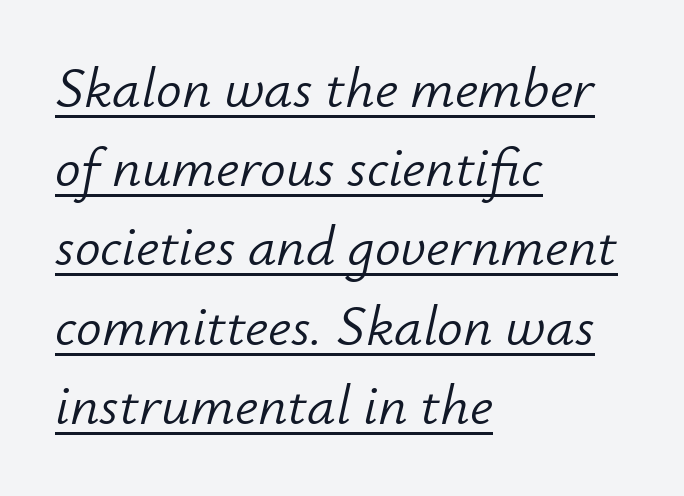
Varying glyph widths throughout — classic text-font behaviour. The typeface has the unassuming heft of standard copy or less. Does a line run under the words? Yes, clearly. Layout note: lines flush left.
